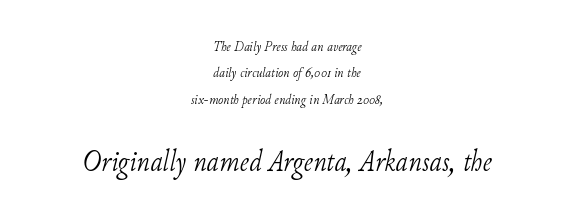
{"serif": "yes", "italic": "yes", "lean": "right", "slant_degrees": 11, "bold": "no", "weight": "light", "width": "normal", "stroke_contrast": "low", "x_height": "small", "monospaced": "no", "underline": "no", "align": "center", "line_spacing_ratio": 1.88, "letter_spacing": "normal", "letter_spacing_em": 0.0, "larger_block": "second", "size_ratio": 2.14, "glyph_px": 30}
